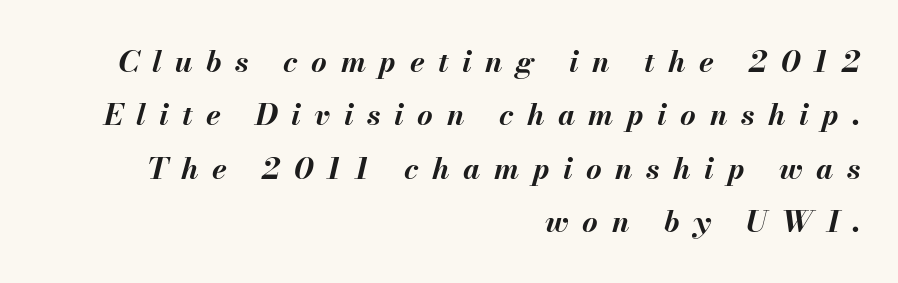
{"italic": "yes", "lean": "right", "slant_degrees": 13, "bold": "yes", "weight": "bold", "width": "normal", "stroke_contrast": "medium", "x_height": "small", "monospaced": "no", "underline": "no", "align": "right", "line_spacing_ratio": 1.78, "letter_spacing": "wide", "letter_spacing_em": 0.45, "glyph_px": 30}
